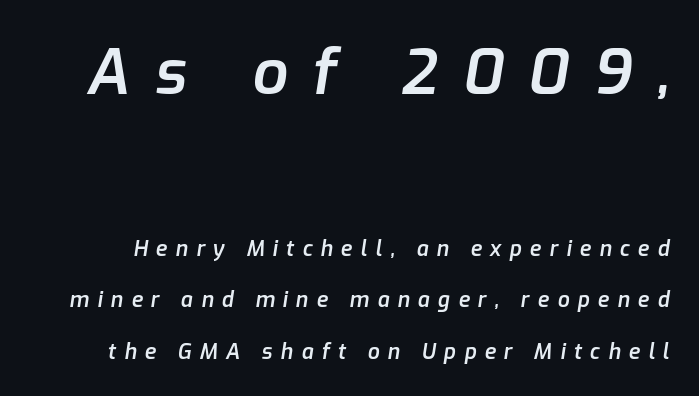
Q: Is the text bold? A: Semi-bold.
Q: Is the text italic (slanted)? A: Yes, it leans right by about 9 degrees.
Q: Is the text underlined? A: No.
Q: Is the spacing between letters normal or unusually wide? A: Unusually wide.
Q: Is the spacing between lines tight, normal or loose? A: Loose.
Q: Which block of text is set in a larger size, the first (top) or the second (bottom)? A: The first (top) one.
Q: Width (condensed, normal, or wide)? A: Normal.
Q: Stroke contrast? A: Low.
Q: x-height? A: Medium.
Q: Monospaced? A: No.
